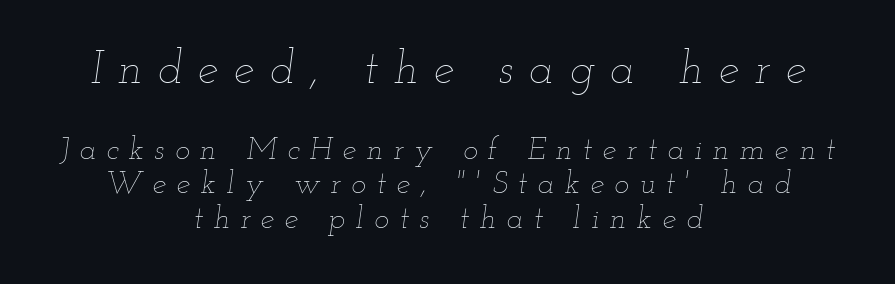
Q: Is the text bold? A: No.
Q: Is the text italic (slanted)? A: Yes, it leans right by about 12 degrees.
Q: Is the text underlined? A: No.
Q: How is the paragraph aligned? A: Centered.
Q: Is the spacing between letters normal or unusually wide? A: Unusually wide.
Q: Is the spacing between lines tight, normal or loose? A: Tight.
Q: Which block of text is set in a larger size, the first (top) or the second (bottom)? A: The first (top) one.
Q: Width (condensed, normal, or wide)? A: Wide.
Q: Stroke contrast? A: Low.
Q: x-height? A: Small.
Q: Monospaced? A: No.
